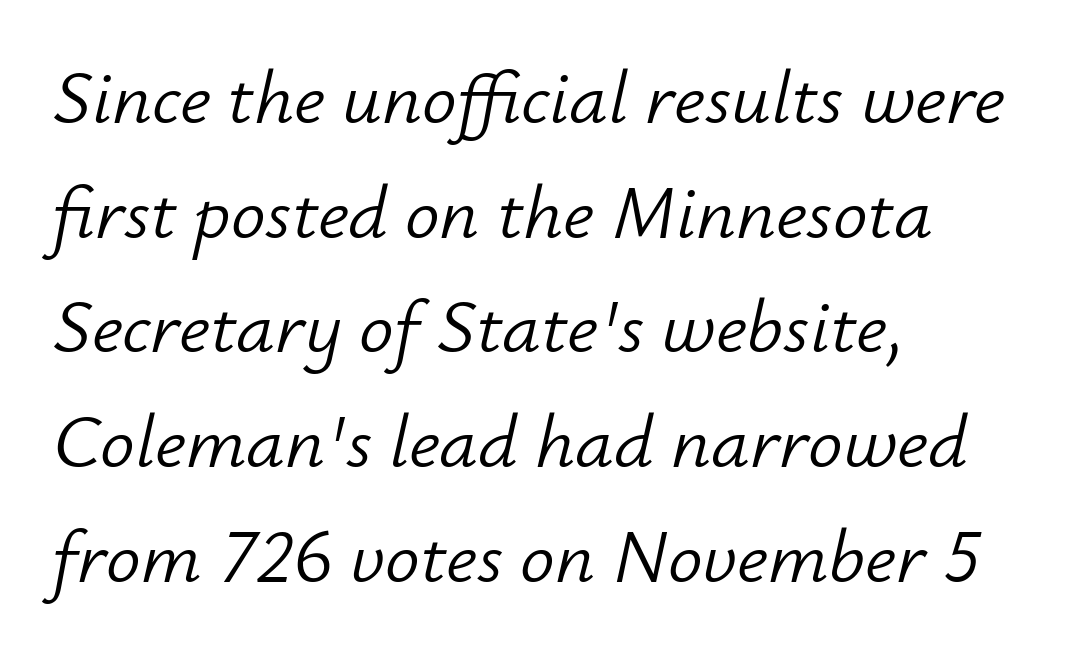
Q: Is the text bold? A: No.
Q: Is the text italic (slanted)? A: Yes, it leans right by about 12 degrees.
Q: Is the text underlined? A: No.
Q: How is the paragraph aligned? A: Left-aligned.
Q: Is the spacing between letters normal or unusually wide? A: Normal.
Q: Is the spacing between lines tight, normal or loose? A: Normal.
Q: Width (condensed, normal, or wide)? A: Normal.
Q: Stroke contrast? A: Low.
Q: x-height? A: Small.
Q: Monospaced? A: No.
